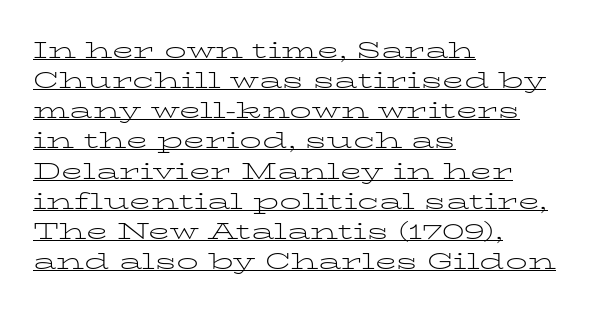
{"italic": "no", "bold": "no", "underline": "yes", "align": "left", "line_spacing": "normal", "line_spacing_ratio": 1.37, "letter_spacing": "normal", "letter_spacing_em": 0.0, "glyph_px": 22}
